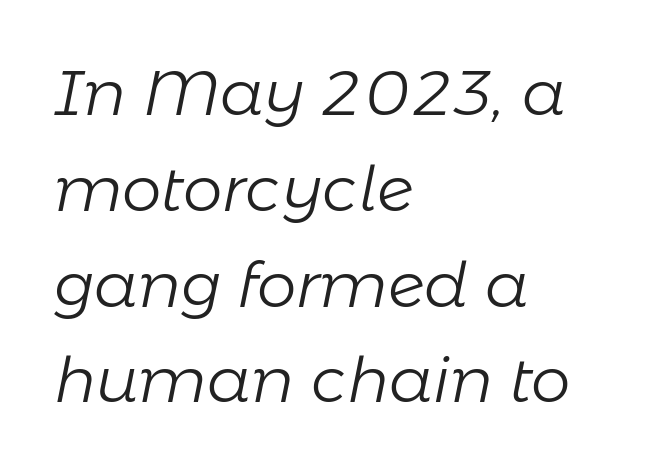
Q: Is the text bold? A: No.
Q: Is the text italic (slanted)? A: Yes, it leans right by about 11 degrees.
Q: Is the text underlined? A: No.
Q: How is the paragraph aligned? A: Left-aligned.
Q: Is the spacing between letters normal or unusually wide? A: Normal.
Q: Is the spacing between lines tight, normal or loose? A: Normal.
Q: Width (condensed, normal, or wide)? A: Normal.
Q: Stroke contrast? A: Low.
Q: x-height? A: Medium.
Q: Monospaced? A: No.
